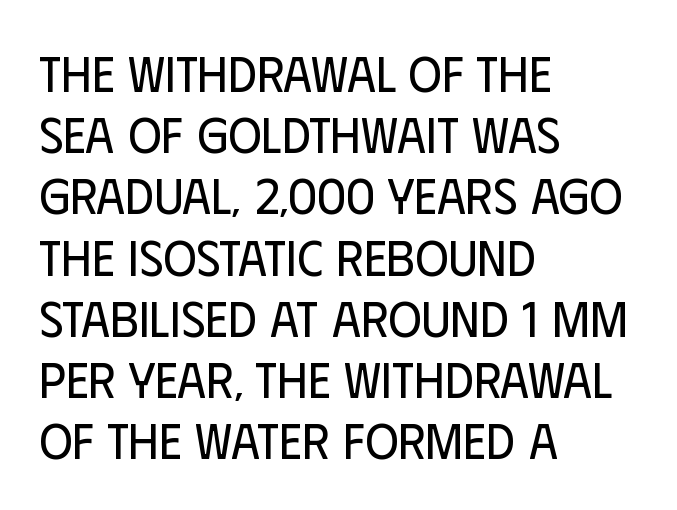
Q: Is the text bold? A: No.
Q: Is the text italic (slanted)? A: No, it is upright.
Q: Is the typeface a serif or a sans-serif typeface? A: Sans-serif.
Q: Is the text underlined? A: No.
Q: How is the paragraph aligned? A: Left-aligned.
Q: Is the spacing between letters normal or unusually wide? A: Normal.
Q: Width (condensed, normal, or wide)? A: Condensed.
Q: Stroke contrast? A: Low.
Q: x-height? A: Large.
Q: Monospaced? A: No.
